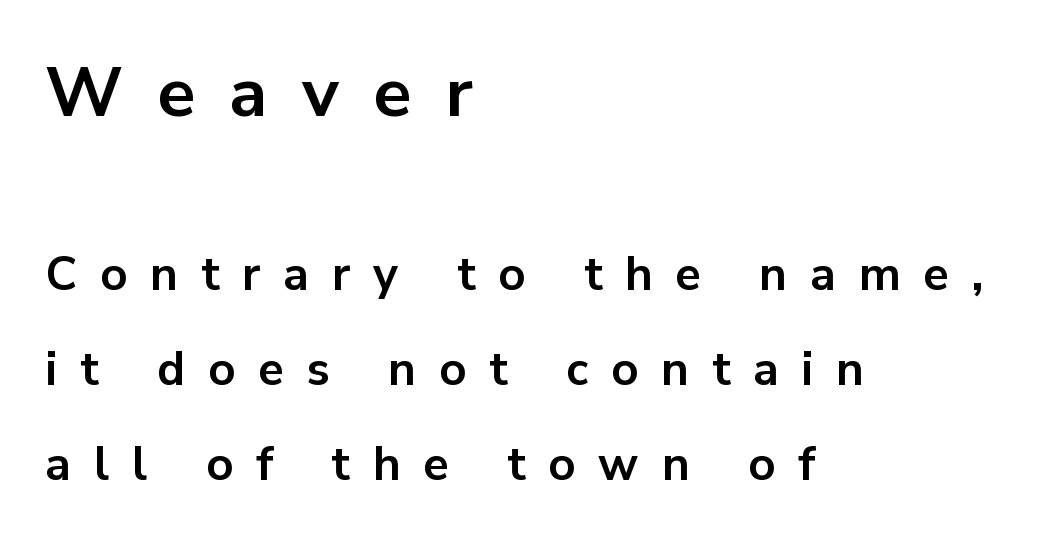
Q: Is the text bold? A: Yes.
Q: Is the text italic (slanted)? A: No, it is upright.
Q: Is the typeface a serif or a sans-serif typeface? A: Sans-serif.
Q: Is the text underlined? A: No.
Q: How is the paragraph aligned? A: Left-aligned.
Q: Is the spacing between letters normal or unusually wide? A: Unusually wide.
Q: Is the spacing between lines tight, normal or loose? A: Loose.
Q: Which block of text is set in a larger size, the first (top) or the second (bottom)? A: The first (top) one.
Q: Width (condensed, normal, or wide)? A: Normal.
Q: Stroke contrast? A: Low.
Q: x-height? A: Medium.
Q: Monospaced? A: No.
